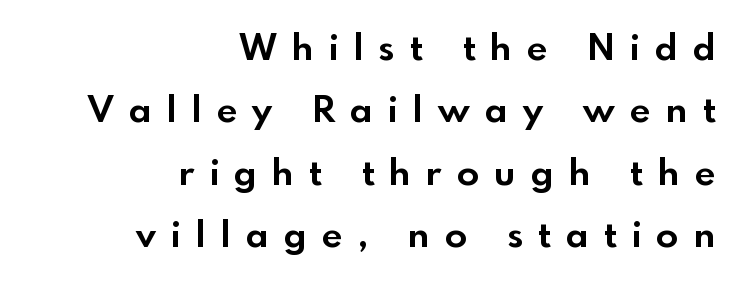
Q: Is the text bold? A: Yes.
Q: Is the text italic (slanted)? A: No, it is upright.
Q: Is the typeface a serif or a sans-serif typeface? A: Sans-serif.
Q: Is the text underlined? A: No.
Q: How is the paragraph aligned? A: Right-aligned.
Q: Is the spacing between letters normal or unusually wide? A: Unusually wide.
Q: Width (condensed, normal, or wide)? A: Normal.
Q: x-height? A: Small.
Q: Monospaced? A: No.
